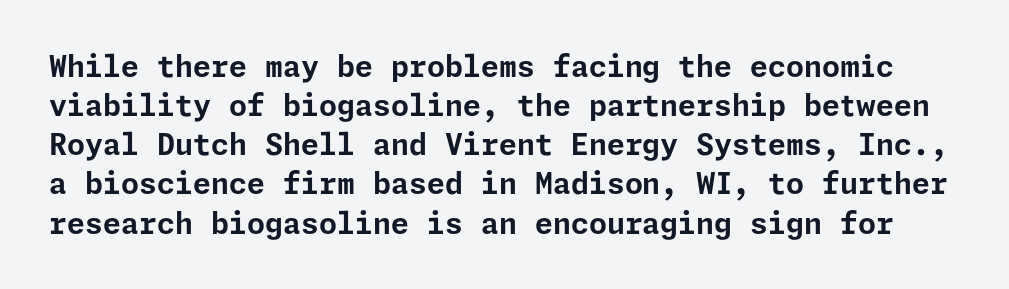
The image shows 29 px bold sans-serif type, upright; set normal line spacing (1.35x), normal letter spacing, not underlined; low stroke contrast and a medium x-height.
